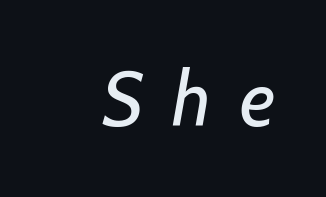
The image shows 77 px regular-weight type, italic (leaning right); set unusually wide letter spacing (+0.37 em), not underlined; low stroke contrast and a medium x-height.
